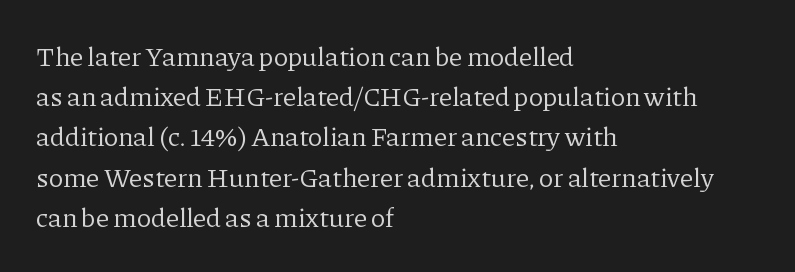
{"italic": "no", "bold": "no", "underline": "no", "align": "left", "line_spacing": "normal", "line_spacing_ratio": 1.49, "letter_spacing": "normal", "letter_spacing_em": 0.0, "glyph_px": 27}
